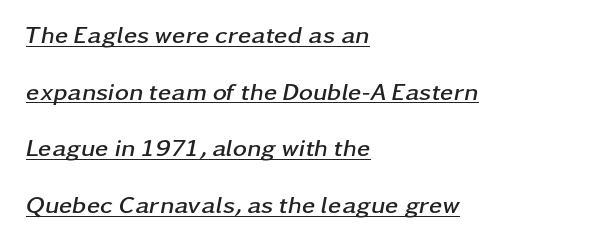
The image shows 24 px bold type, italic (leaning right); set left-aligned, loose line spacing (2.36x), normal letter spacing, underlined.
